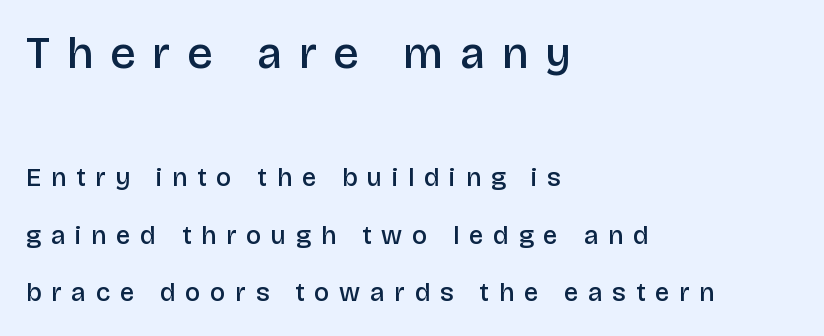
The image shows 45 px semibold sans-serif type, upright; set left-aligned, loose line spacing (2.21x), unusually wide letter spacing (+0.38 em), not underlined; the first (top) block is 1.73x larger; low stroke contrast and a large x-height.
